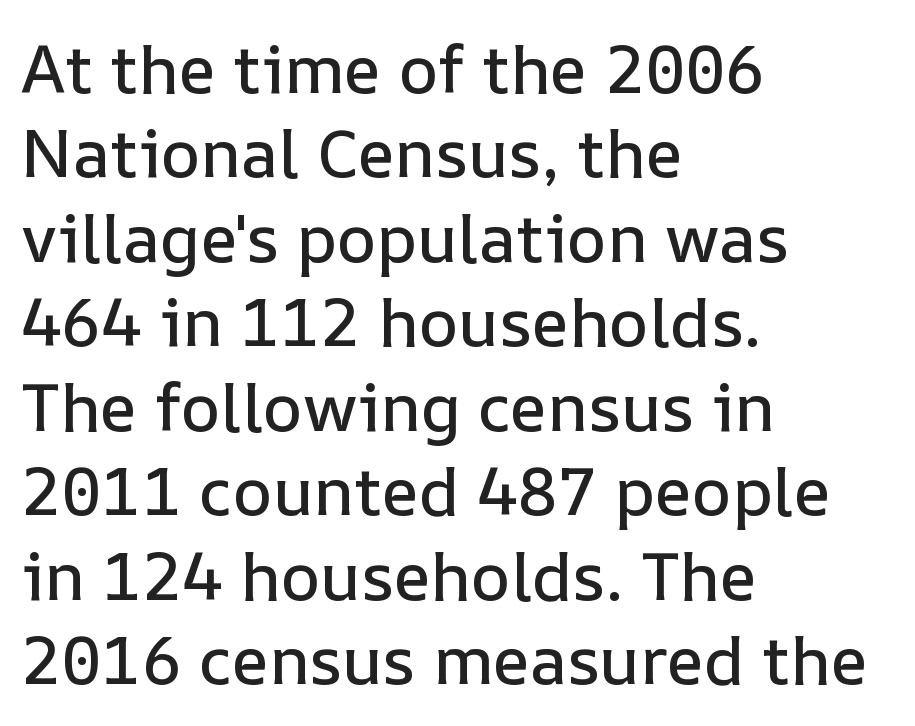
The image shows 67 px text type, upright; set left-aligned, normal line spacing (1.26x), normal letter spacing, not underlined; low stroke contrast and a medium x-height.
